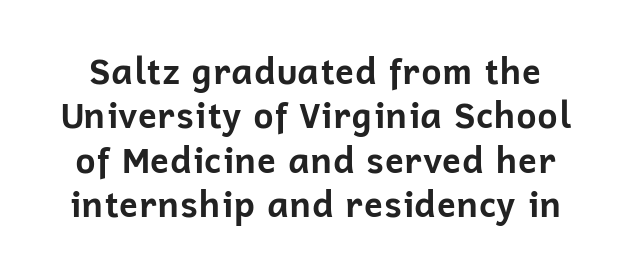
This sample has the flowing, uneven cadence of proportional lettering. Stroke thickness is high; the sample reads as a true bold. Has an underline been added? It has not. Summary of vertical rhythm: regular, with standard interline spacing.
